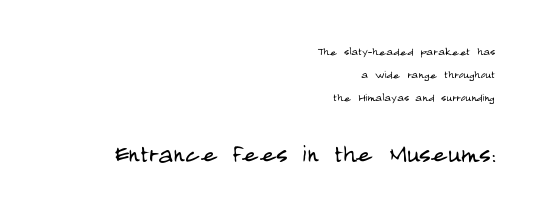
The image shows 31 px light, condensed sans-serif type, upright; set right-aligned, normal line spacing (1.63x), normal letter spacing, not underlined; the second (bottom) block is 2.21x larger; low stroke contrast and a large x-height.
